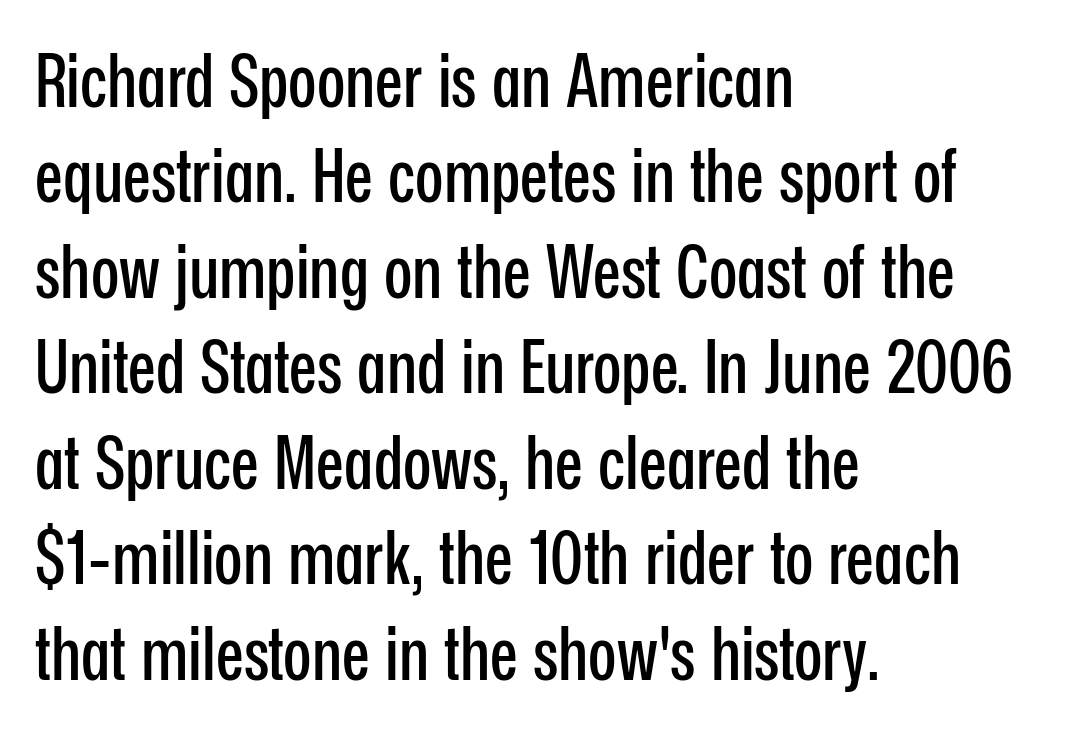
Q: Is the text italic (slanted)? A: No, it is upright.
Q: Is the typeface a serif or a sans-serif typeface? A: Sans-serif.
Q: Is the text underlined? A: No.
Q: How is the paragraph aligned? A: Left-aligned.
Q: Is the spacing between letters normal or unusually wide? A: Normal.
Q: Is the spacing between lines tight, normal or loose? A: Normal.
Q: Width (condensed, normal, or wide)? A: Condensed.
Q: Stroke contrast? A: Low.
Q: x-height? A: Medium.
Q: Monospaced? A: No.
